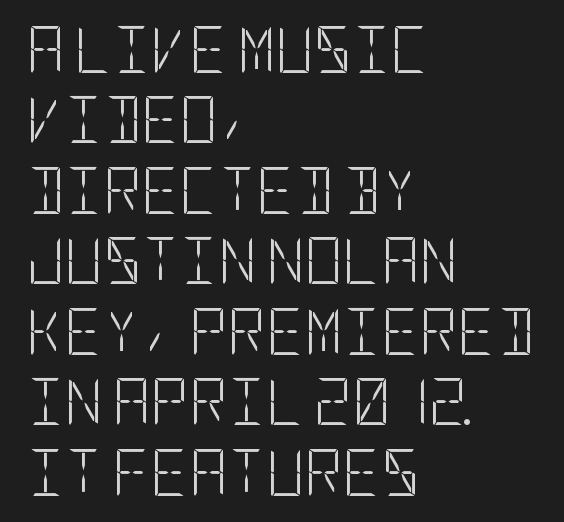
{"serif": "no", "italic": "no", "bold": "no", "weight": "light", "width": "condensed", "stroke_contrast": "low", "x_height": "large", "underline": "no", "align": "left", "line_spacing": "normal", "line_spacing_ratio": 1.5, "letter_spacing": "normal", "letter_spacing_em": 0.0, "glyph_px": 47}
